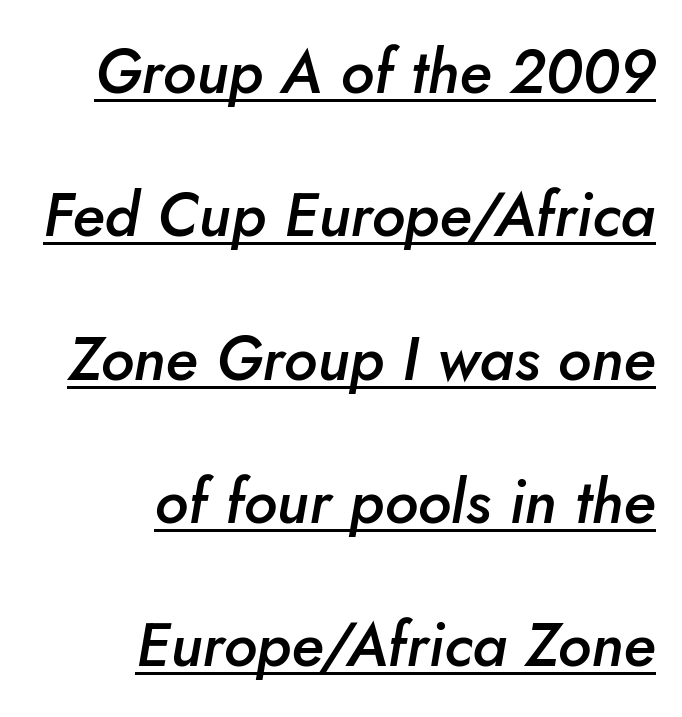
{"italic": "yes", "lean": "right", "slant_degrees": 5, "bold": "semi", "weight": "semibold", "width": "normal", "stroke_contrast": "low", "x_height": "small", "monospaced": "no", "underline": "yes", "align": "right", "line_spacing": "loose", "line_spacing_ratio": 2.35, "letter_spacing": "normal", "letter_spacing_em": 0.0, "glyph_px": 61}
